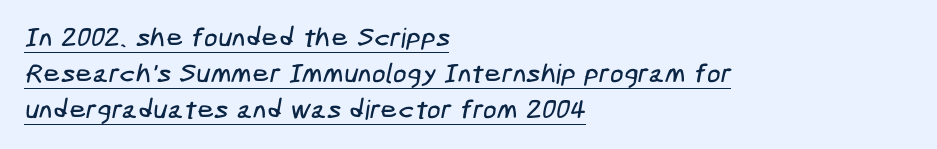
All the whitespace from short lines collects on the right. Compared with undecorated copy, this sample adds a rule below the words. Interline gaps are of average width in this sample. Is the letter spacing exaggerated? No — it looks like the ordinary default.
